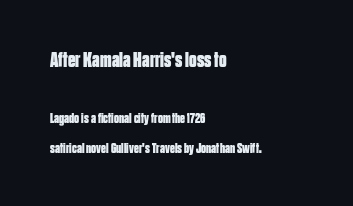
The image shows 21 px bold type, upright; set left-aligned, loose line spacing (2.11x), normal letter spacing, not underlined; the first (top) block is 1.5x larger.
